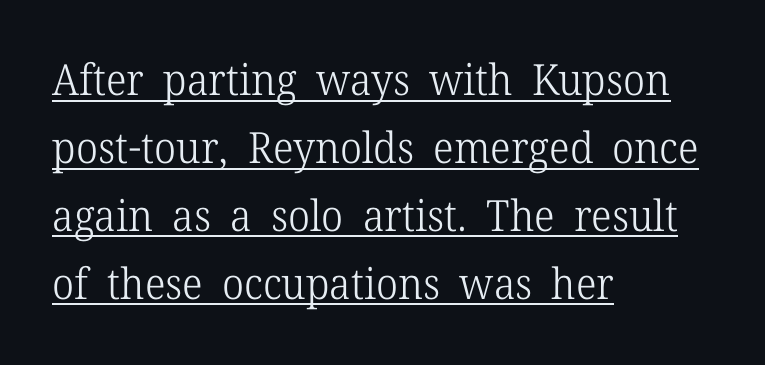
{"serif": "yes", "italic": "no", "bold": "no", "weight": "light", "width": "normal", "stroke_contrast": "low", "x_height": "medium", "monospaced": "no", "underline": "yes", "align": "left", "line_spacing": "normal", "line_spacing_ratio": 1.58, "letter_spacing": "normal", "letter_spacing_em": 0.0, "glyph_px": 43}
